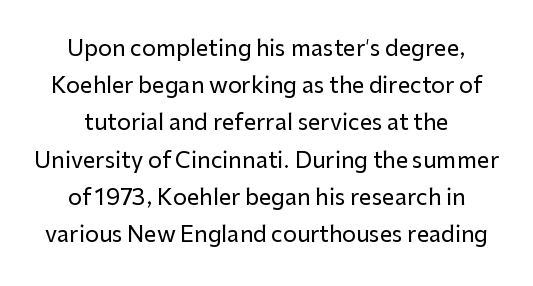
Q: Is the text italic (slanted)? A: No, it is upright.
Q: Is the text underlined? A: No.
Q: Is the spacing between letters normal or unusually wide? A: Normal.
Q: Is the spacing between lines tight, normal or loose? A: Normal.
